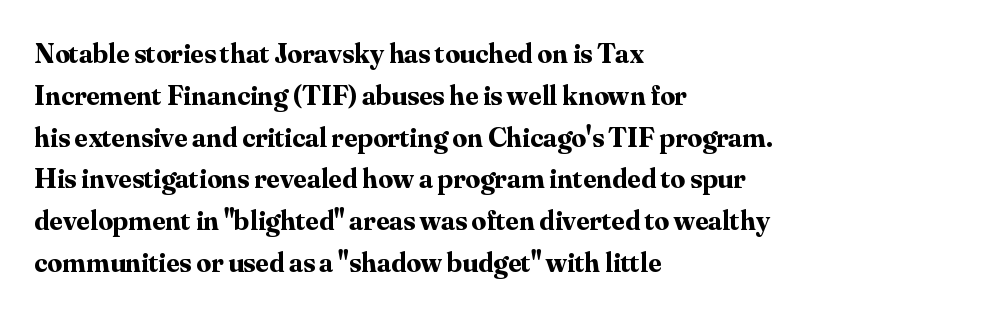
{"serif": "yes", "italic": "no", "bold": "yes", "weight": "bold", "width": "normal", "stroke_contrast": "medium", "x_height": "small", "monospaced": "no", "underline": "no", "align": "left", "line_spacing": "normal", "line_spacing_ratio": 1.44, "letter_spacing": "normal", "letter_spacing_em": 0.0, "glyph_px": 29}
